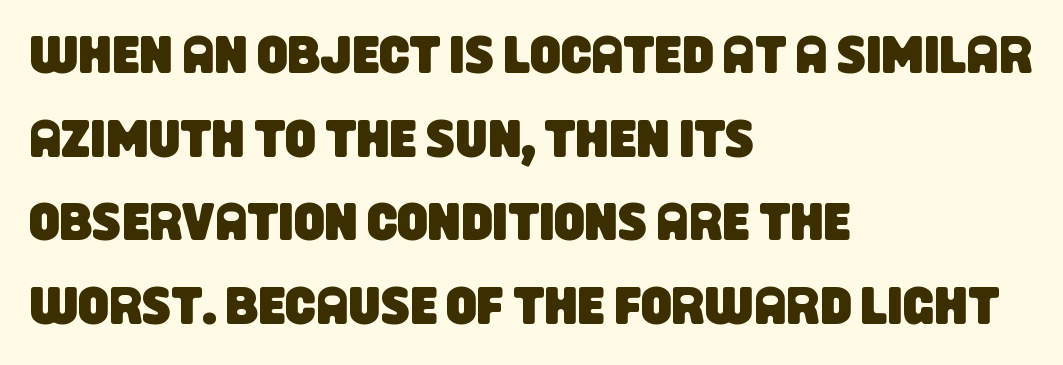
The image shows 54 px condensed sans-serif type; set left-aligned, normal line spacing (1.55x), normal letter spacing, not underlined; low stroke contrast and a large x-height.
